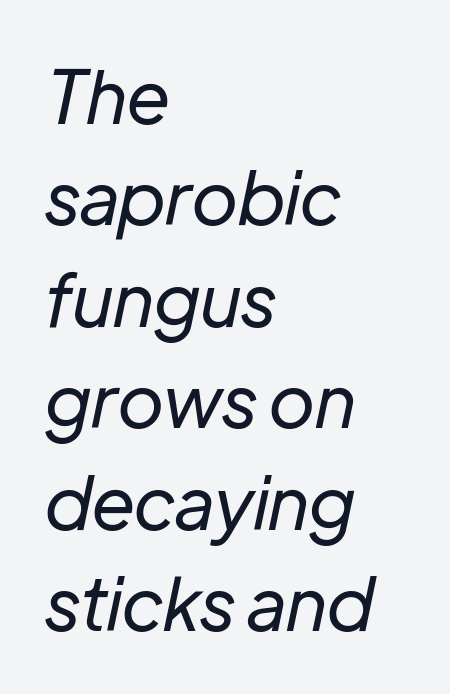
Q: Is the text bold? A: No.
Q: Is the text italic (slanted)? A: Yes, it leans right by about 12 degrees.
Q: Is the text underlined? A: No.
Q: How is the paragraph aligned? A: Left-aligned.
Q: Is the spacing between letters normal or unusually wide? A: Normal.
Q: Is the spacing between lines tight, normal or loose? A: Normal.
Q: Width (condensed, normal, or wide)? A: Normal.
Q: Stroke contrast? A: Low.
Q: x-height? A: Medium.
Q: Monospaced? A: No.
